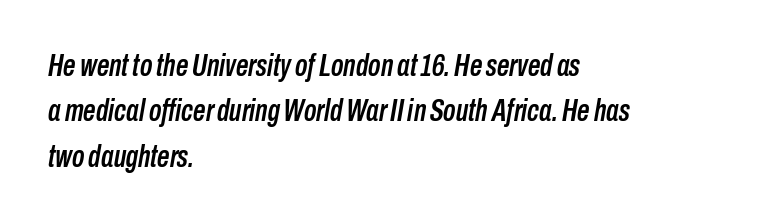
{"italic": "yes", "lean": "right", "slant_degrees": 10, "width": "condensed", "stroke_contrast": "low", "x_height": "medium", "monospaced": "no", "underline": "no", "align": "left", "line_spacing": "normal", "line_spacing_ratio": 1.46, "letter_spacing": "normal", "letter_spacing_em": 0.0, "glyph_px": 31}
